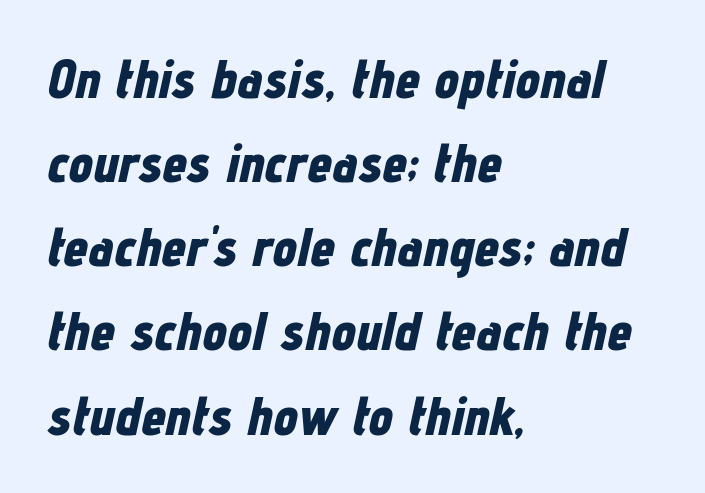
The glyphs are unaccompanied by any horizontal stroke below them. Varying glyph widths throughout — classic text-font behaviour. One-word summary of the alignment: left. Would a proofreader flag this as italicized? Yes.
